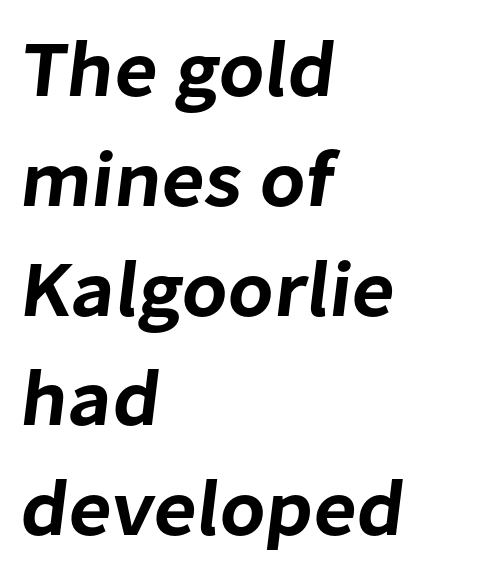
Q: Is the typeface a serif or a sans-serif typeface? A: Sans-serif.
Q: Is the text underlined? A: No.
Q: How is the paragraph aligned? A: Left-aligned.
Q: Is the spacing between letters normal or unusually wide? A: Normal.
Q: Is the spacing between lines tight, normal or loose? A: Normal.
Q: Width (condensed, normal, or wide)? A: Normal.
Q: Stroke contrast? A: Low.
Q: x-height? A: Medium.
Q: Monospaced? A: No.
